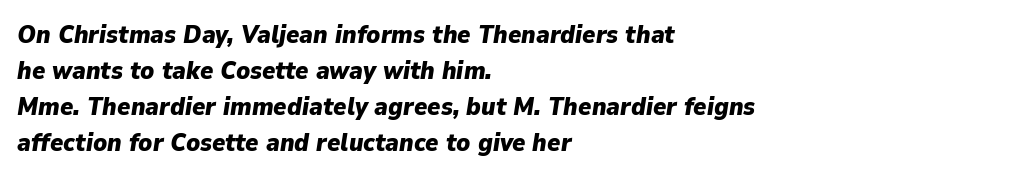
The image shows 25 px bold type, italic (leaning right); set left-aligned, normal line spacing (1.44x), normal letter spacing, not underlined.
